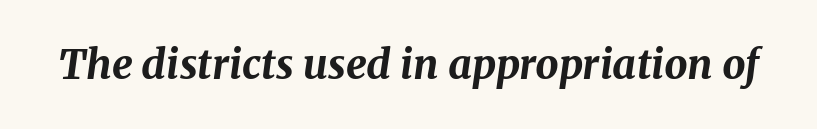
Q: Is the text bold? A: Yes.
Q: Is the text italic (slanted)? A: Yes, it leans right by about 8 degrees.
Q: Is the text underlined? A: No.
Q: Is the spacing between letters normal or unusually wide? A: Normal.
Q: Width (condensed, normal, or wide)? A: Normal.
Q: Stroke contrast? A: Medium.
Q: x-height? A: Medium.
Q: Monospaced? A: No.
